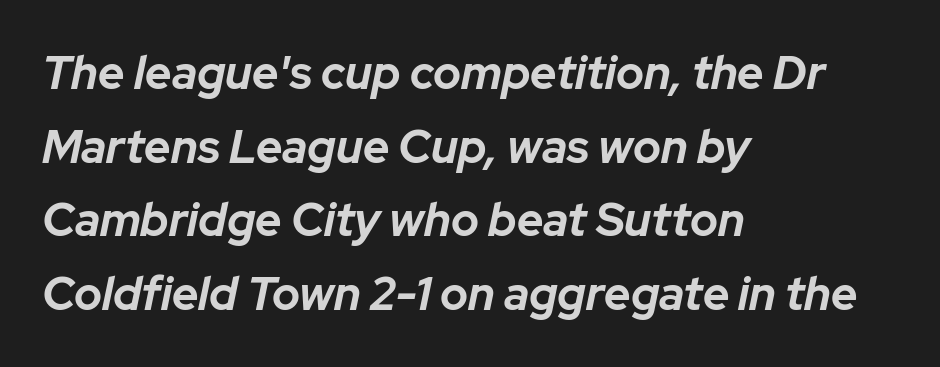
{"italic": "yes", "lean": "right", "slant_degrees": 12, "bold": "yes", "weight": "bold", "width": "normal", "stroke_contrast": "low", "x_height": "medium", "monospaced": "no", "underline": "no", "align": "left", "line_spacing": "normal", "line_spacing_ratio": 1.6, "letter_spacing": "normal", "letter_spacing_em": 0.0, "glyph_px": 46}
